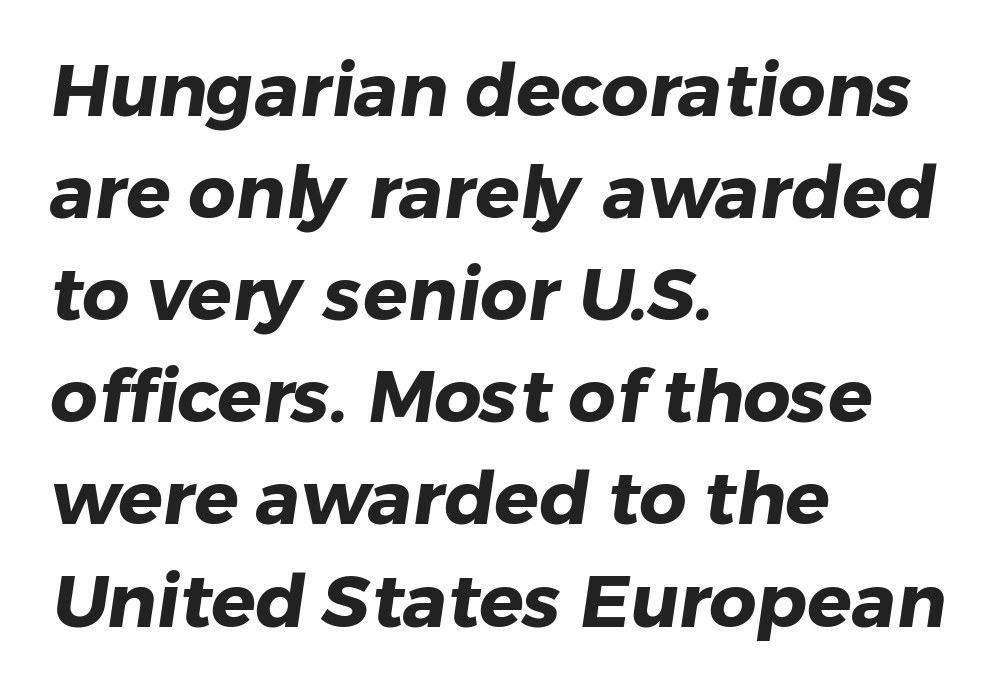
The image shows 74 px heavy sans-serif type; set left-aligned, normal line spacing (1.38x), normal letter spacing, not underlined; low stroke contrast and a medium x-height.
